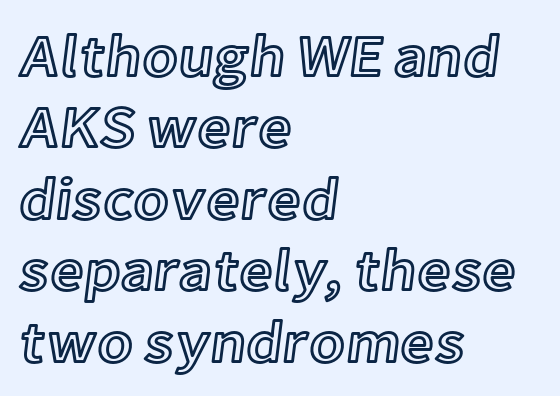
Looks like regular typesetting: each glyph gets only the width it needs. Every row of glyphs begins at an identical x-position on the left. Spacing between characters is what you'd get straight out of the box. Anything drawn beneath the words? Only blank space.
